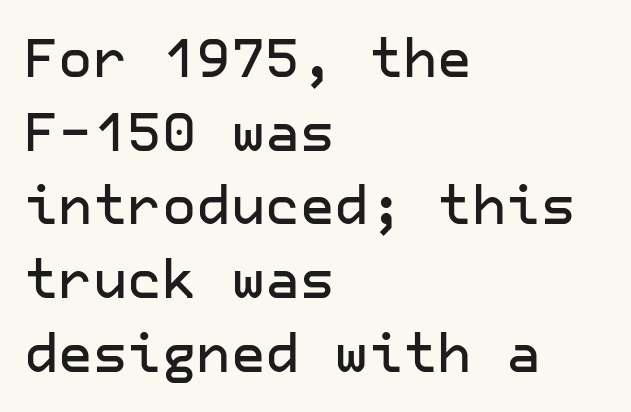
Q: Is the text italic (slanted)? A: No, it is upright.
Q: Is the typeface a serif or a sans-serif typeface? A: Sans-serif.
Q: Is the text underlined? A: No.
Q: How is the paragraph aligned? A: Left-aligned.
Q: Is the spacing between letters normal or unusually wide? A: Normal.
Q: Is the spacing between lines tight, normal or loose? A: Normal.
Q: Width (condensed, normal, or wide)? A: Normal.
Q: Stroke contrast? A: Low.
Q: x-height? A: Medium.
